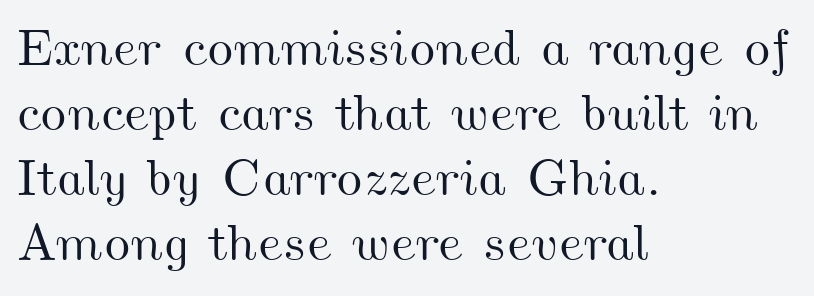
Q: Is the text underlined? A: No.
Q: How is the paragraph aligned? A: Left-aligned.
Q: Is the spacing between letters normal or unusually wide? A: Normal.
Q: Is the spacing between lines tight, normal or loose? A: Normal.
Q: Width (condensed, normal, or wide)? A: Wide.
Q: Stroke contrast? A: Medium.
Q: x-height? A: Small.
Q: Monospaced? A: No.
